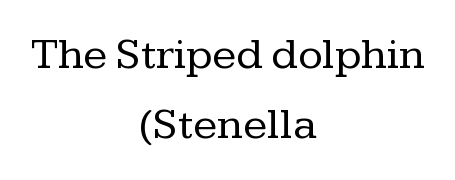
{"serif": "yes", "italic": "no", "bold": "no", "weight": "regular", "width": "normal", "stroke_contrast": "low", "x_height": "medium", "monospaced": "no", "underline": "no", "align": "center", "line_spacing": "normal", "line_spacing_ratio": 1.56, "letter_spacing": "normal", "letter_spacing_em": 0.0, "glyph_px": 45}
